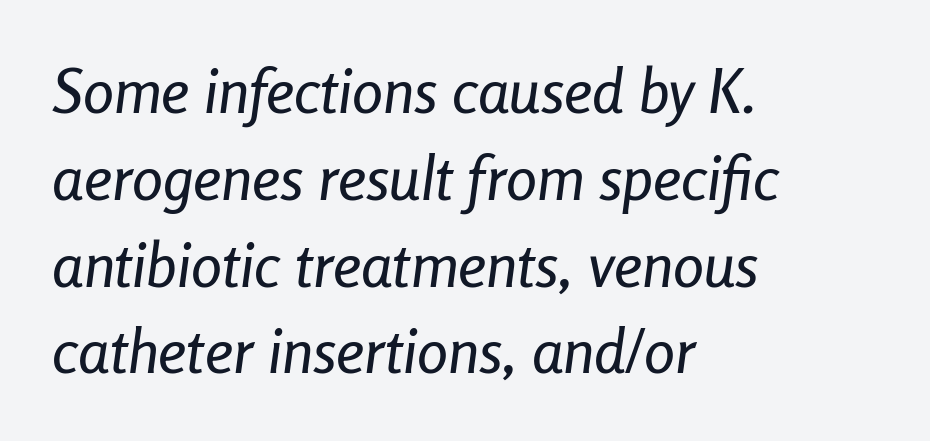
Q: Is the text italic (slanted)? A: Yes, it leans right by about 8 degrees.
Q: Is the text underlined? A: No.
Q: How is the paragraph aligned? A: Left-aligned.
Q: Is the spacing between letters normal or unusually wide? A: Normal.
Q: Is the spacing between lines tight, normal or loose? A: Normal.
Q: Width (condensed, normal, or wide)? A: Condensed.
Q: Stroke contrast? A: Low.
Q: x-height? A: Medium.
Q: Monospaced? A: No.
